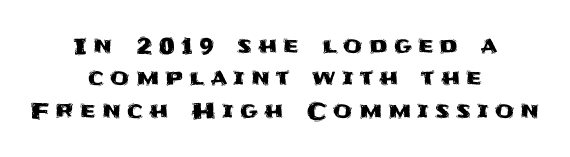
The image shows 22 px text type, upright; set centered, normal line spacing (1.47x), unusually wide letter spacing (+0.28 em), not underlined.
